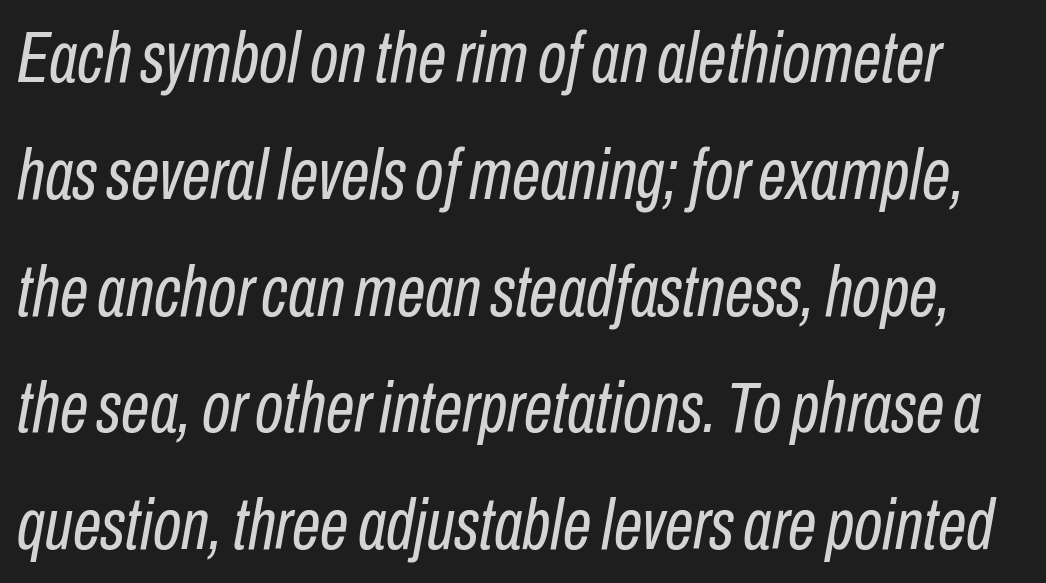
{"italic": "yes", "lean": "right", "slant_degrees": 10, "bold": "no", "weight": "regular", "width": "condensed", "stroke_contrast": "low", "x_height": "medium", "monospaced": "no", "underline": "no", "line_spacing": "normal", "line_spacing_ratio": 1.6, "letter_spacing": "normal", "letter_spacing_em": 0.0, "glyph_px": 73}
